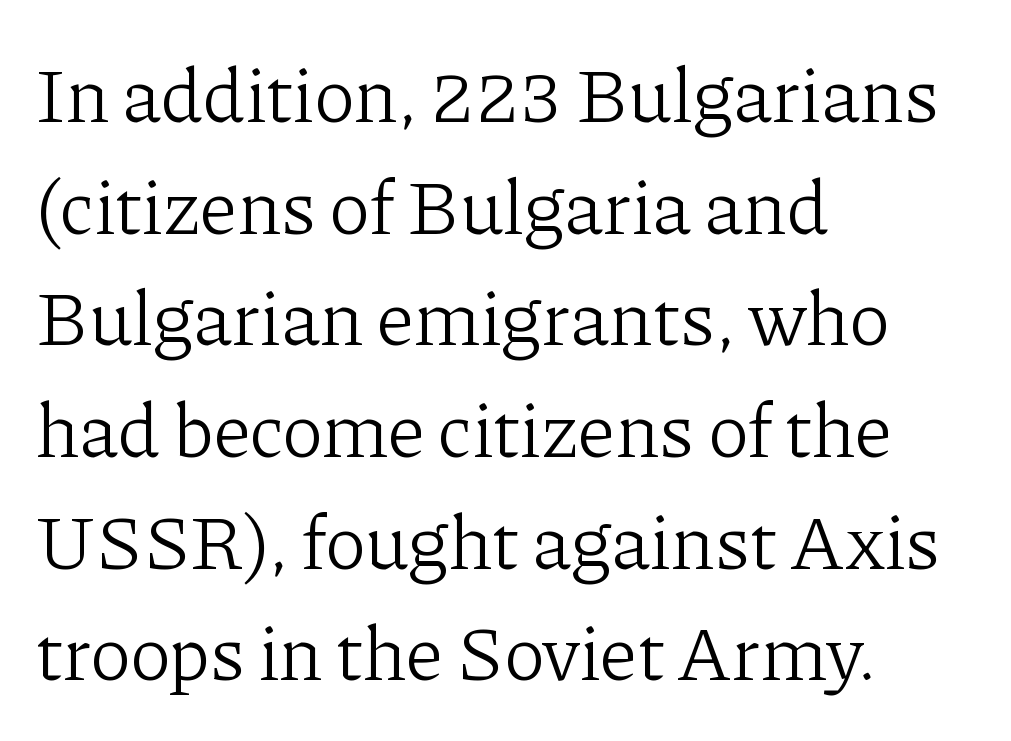
Q: Is the text bold? A: No.
Q: Is the text italic (slanted)? A: No, it is upright.
Q: Is the typeface a serif or a sans-serif typeface? A: Serif.
Q: Is the text underlined? A: No.
Q: How is the paragraph aligned? A: Left-aligned.
Q: Is the spacing between letters normal or unusually wide? A: Normal.
Q: Is the spacing between lines tight, normal or loose? A: Normal.
Q: Width (condensed, normal, or wide)? A: Normal.
Q: Stroke contrast? A: Low.
Q: x-height? A: Medium.
Q: Monospaced? A: No.
